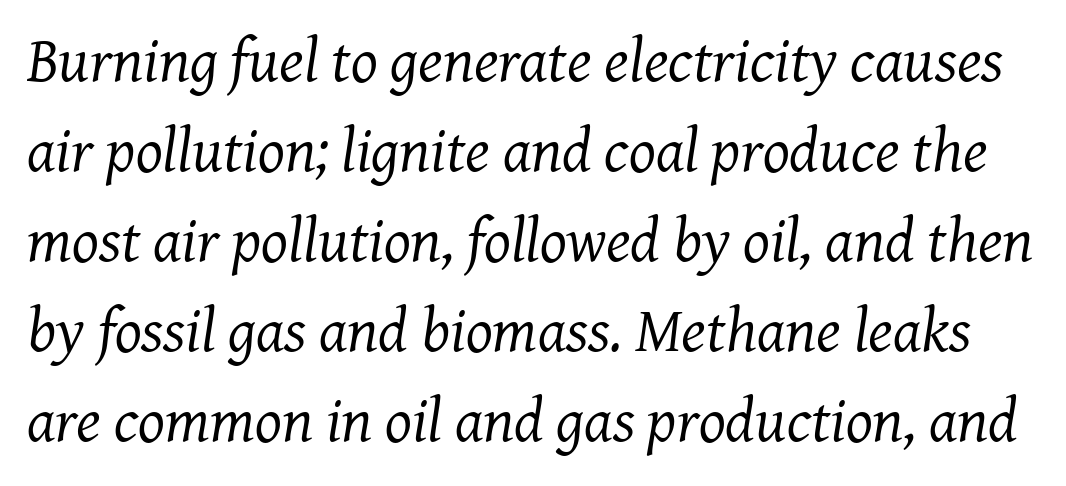
The image shows 63 px regular-weight serif type, italic (leaning right); set normal line spacing (1.43x), normal letter spacing, not underlined; medium stroke contrast and a medium x-height.
